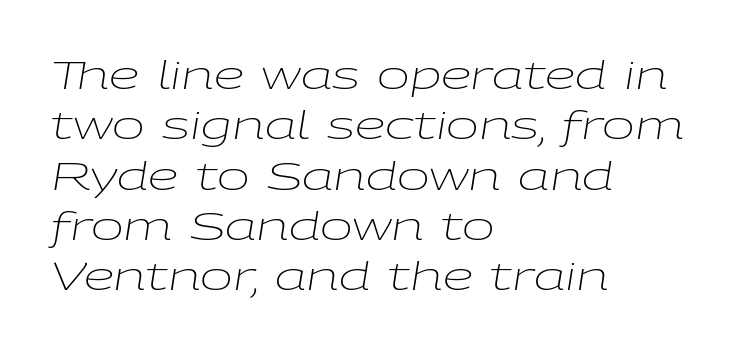
{"italic": "yes", "lean": "right", "slant_degrees": 9, "bold": "no", "weight": "light", "width": "wide", "stroke_contrast": "low", "x_height": "medium", "monospaced": "no", "underline": "no", "align": "left", "line_spacing": "normal", "line_spacing_ratio": 1.29, "letter_spacing": "normal", "letter_spacing_em": 0.0, "glyph_px": 39}
